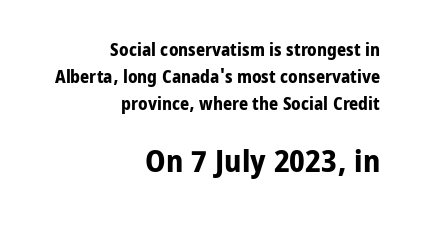
The image shows 31 px bold sans-serif type, upright; set right-aligned, normal line spacing (1.49x), normal letter spacing, not underlined; the second (bottom) block is 1.72x larger; low stroke contrast and a medium x-height.
